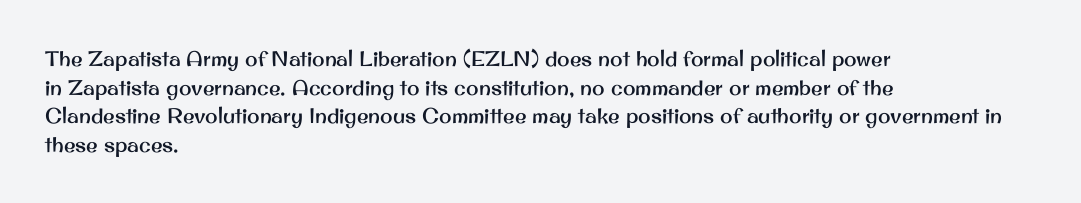
Q: Is the text italic (slanted)? A: No, it is upright.
Q: Is the text underlined? A: No.
Q: How is the paragraph aligned? A: Left-aligned.
Q: Is the spacing between letters normal or unusually wide? A: Normal.
Q: Is the spacing between lines tight, normal or loose? A: Normal.
